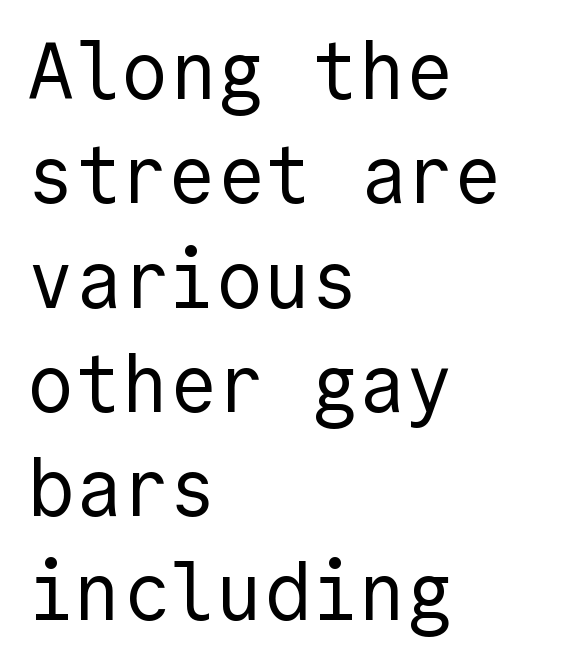
Q: Is the text bold? A: No.
Q: Is the text italic (slanted)? A: No, it is upright.
Q: Is the typeface a serif or a sans-serif typeface? A: Sans-serif.
Q: Is the text underlined? A: No.
Q: How is the paragraph aligned? A: Left-aligned.
Q: Is the spacing between letters normal or unusually wide? A: Normal.
Q: Is the spacing between lines tight, normal or loose? A: Normal.
Q: Width (condensed, normal, or wide)? A: Normal.
Q: x-height? A: Medium.
